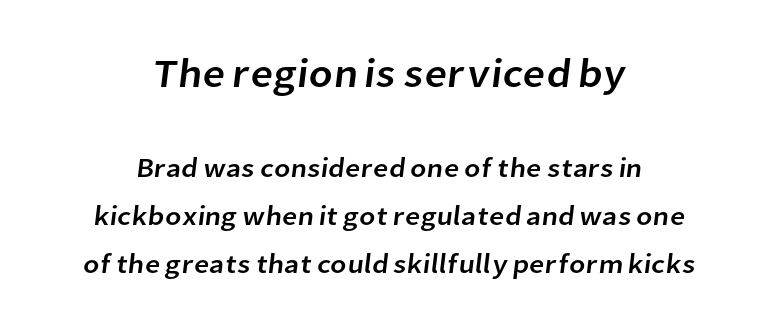
The image shows 40 px sans-serif type; set centered, line spacing 1.78x, normal letter spacing, not underlined; the first (top) block is 1.48x larger; low stroke contrast and a medium x-height.
